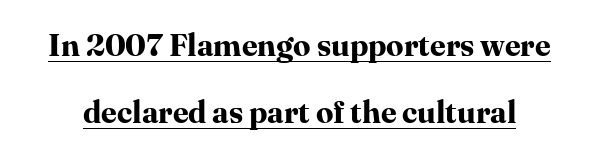
Q: Is the text bold? A: Yes.
Q: Is the text italic (slanted)? A: No, it is upright.
Q: Is the typeface a serif or a sans-serif typeface? A: Serif.
Q: Is the text underlined? A: Yes.
Q: Is the spacing between letters normal or unusually wide? A: Normal.
Q: Is the spacing between lines tight, normal or loose? A: Loose.
Q: Width (condensed, normal, or wide)? A: Normal.
Q: Stroke contrast? A: High.
Q: x-height? A: Medium.
Q: Monospaced? A: No.
